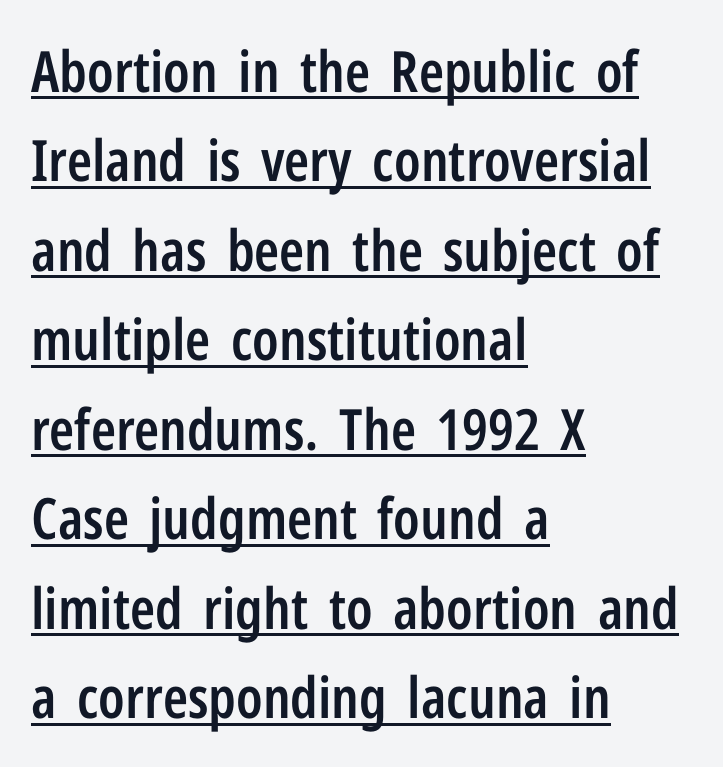
The font is running at a semibold setting, under full bold. Notice how the passage keeps a crisp vertical edge on the left only. Words appear dense and cohesive because spacing is normal. Leading: standard.
